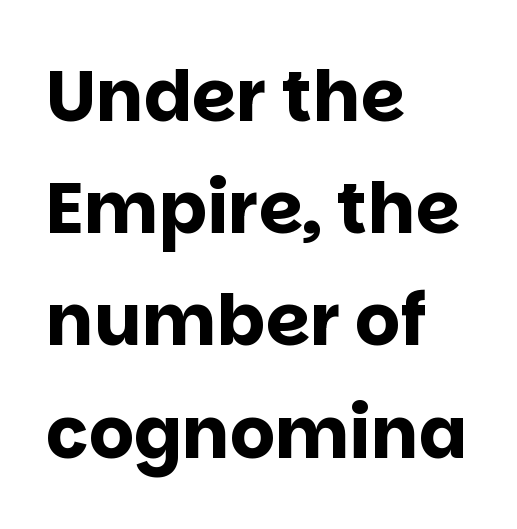
The image shows 71 px bold sans-serif type, upright; set left-aligned, normal line spacing (1.58x), normal letter spacing, not underlined; low stroke contrast and a large x-height.
